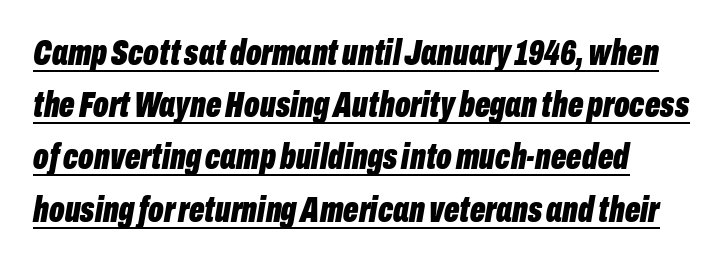
The image shows 36 px bold, condensed type, italic (leaning right); set normal line spacing (1.45x), normal letter spacing, underlined; low stroke contrast and a medium x-height.
